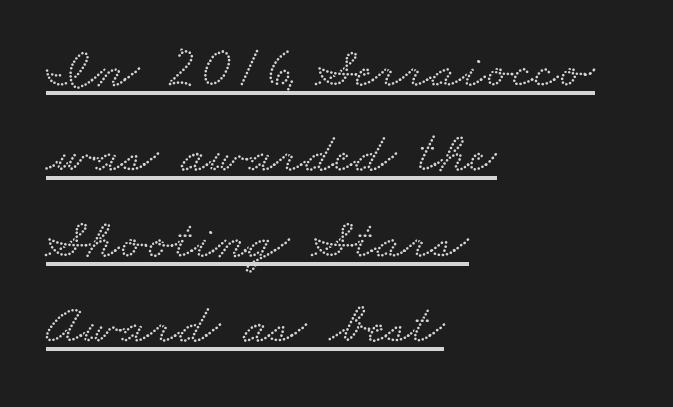
Font category for this specimen: serif. This sample is left-justified, so line endings fall wherever the words run out. A baseline rule has been typeset under these characters. These lines sit exactly where default settings would place them. The rendering keeps characters at their native spacing.
